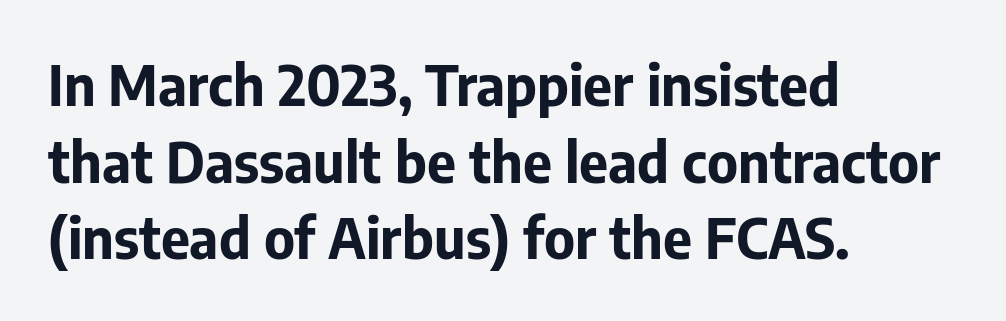
{"serif": "no", "italic": "no", "bold": "yes", "weight": "bold", "width": "normal", "stroke_contrast": "low", "x_height": "medium", "monospaced": "no", "underline": "no", "align": "left", "line_spacing": "normal", "line_spacing_ratio": 1.37, "letter_spacing": "normal", "letter_spacing_em": 0.0, "glyph_px": 56}
